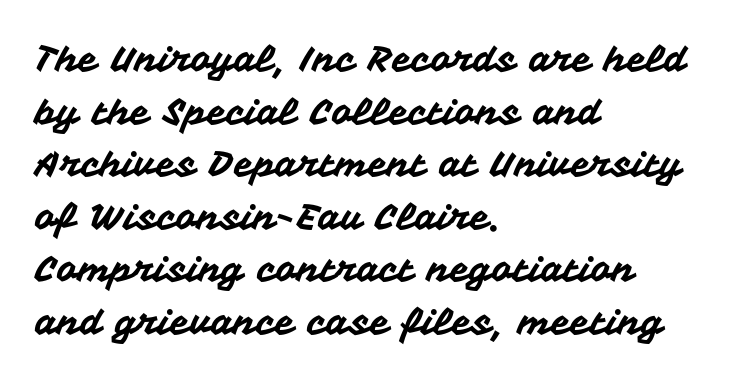
The image shows 36 px sans-serif type; set left-aligned, normal line spacing (1.46x), normal letter spacing, not underlined; medium stroke contrast and a medium x-height.
